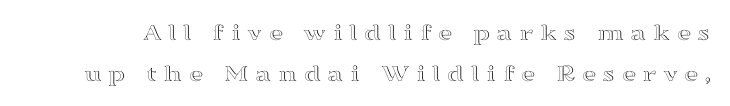
Do the letters lean? They stand straight. Check under the words: just untouched page. Honestly, the row spacing looks completely unremarkable. Someone cranked the tracking dial way up on this one.
